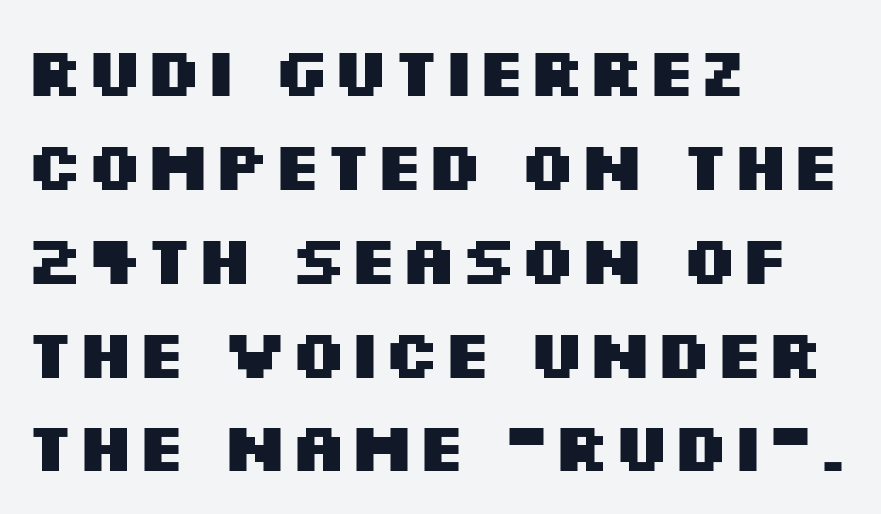
Q: Is the text bold? A: Yes.
Q: Is the text italic (slanted)? A: No, it is upright.
Q: Is the typeface a serif or a sans-serif typeface? A: Sans-serif.
Q: Is the text underlined? A: No.
Q: How is the paragraph aligned? A: Left-aligned.
Q: Is the spacing between letters normal or unusually wide? A: Normal.
Q: Is the spacing between lines tight, normal or loose? A: Normal.
Q: Width (condensed, normal, or wide)? A: Wide.
Q: Stroke contrast? A: Medium.
Q: x-height? A: Large.
Q: Monospaced? A: No.
